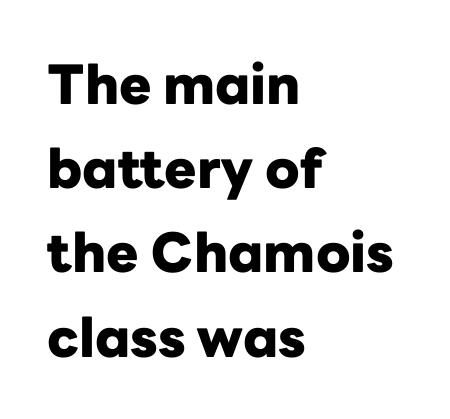
Q: Is the text bold? A: Yes.
Q: Is the text italic (slanted)? A: No, it is upright.
Q: Is the typeface a serif or a sans-serif typeface? A: Sans-serif.
Q: Is the text underlined? A: No.
Q: How is the paragraph aligned? A: Left-aligned.
Q: Is the spacing between letters normal or unusually wide? A: Normal.
Q: Is the spacing between lines tight, normal or loose? A: Normal.
Q: Width (condensed, normal, or wide)? A: Normal.
Q: Stroke contrast? A: Low.
Q: x-height? A: Medium.
Q: Monospaced? A: No.
